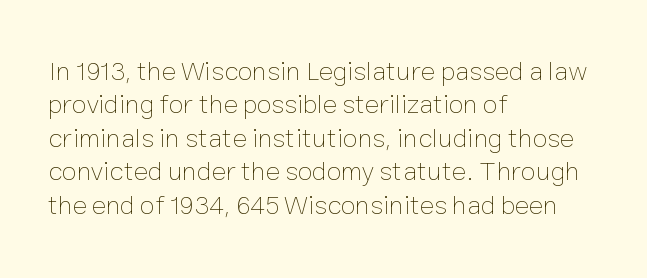
{"italic": "no", "bold": "no", "underline": "no", "align": "left", "line_spacing_ratio": 1.24, "letter_spacing": "normal", "letter_spacing_em": 0.0, "glyph_px": 27}
